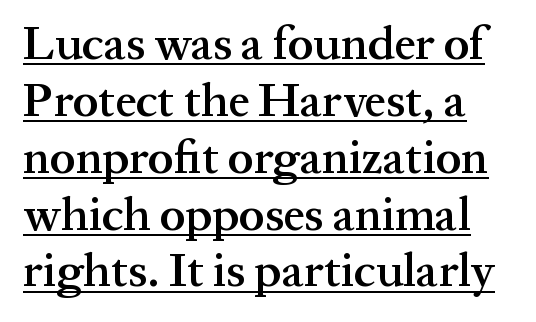
{"serif": "yes", "italic": "no", "bold": "semi", "weight": "semibold", "width": "normal", "stroke_contrast": "medium", "x_height": "medium", "monospaced": "no", "underline": "yes", "line_spacing_ratio": 1.21, "letter_spacing": "normal", "letter_spacing_em": 0.0, "glyph_px": 47}
